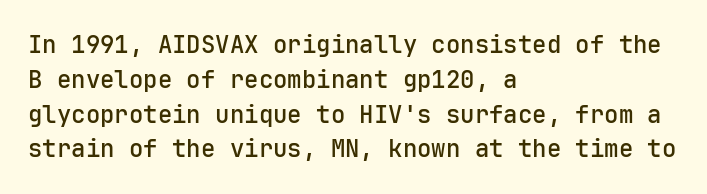
The image shows 24 px text type, upright; set left-aligned, normal line spacing (1.45x), normal letter spacing, not underlined.
